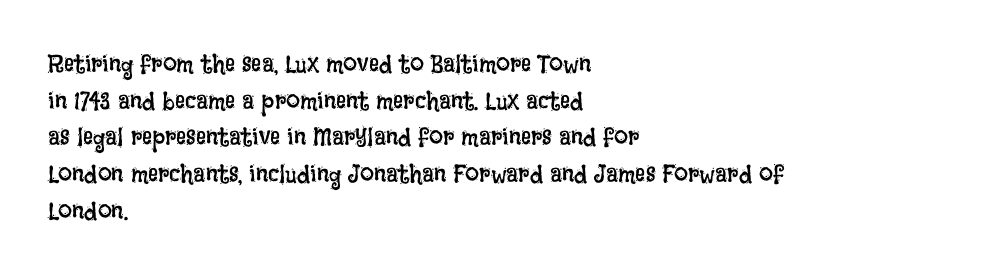
{"italic": "no", "bold": "no", "underline": "no", "align": "left", "line_spacing": "normal", "line_spacing_ratio": 1.47, "letter_spacing": "normal", "letter_spacing_em": 0.0, "glyph_px": 25}
